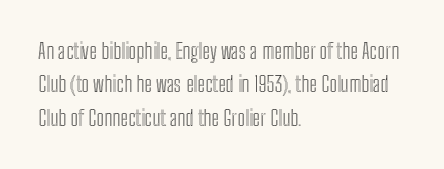
Nobody drew a line under any word here. A student would call this left alignment; a typographer would say flush left, rag right. Rendered with straight, roman letterforms. In terms of leading, this rendering sits right in the middle. Characters follow at the spacing the type designer built in.
